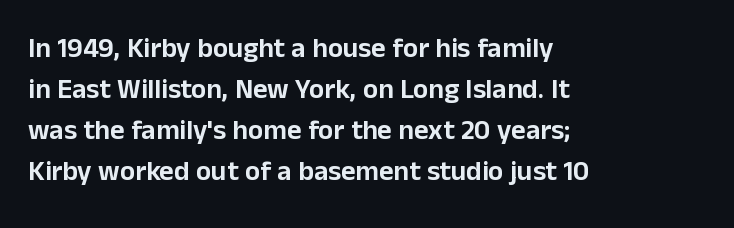
In terms of letterform style, serifs are entirely absent. This sample has the flowing, uneven cadence of proportional lettering. Ascenders rise straight up at ninety degrees. In terms of leading, this rendering sits right in the middle. Lines of text with bare space underneath.
